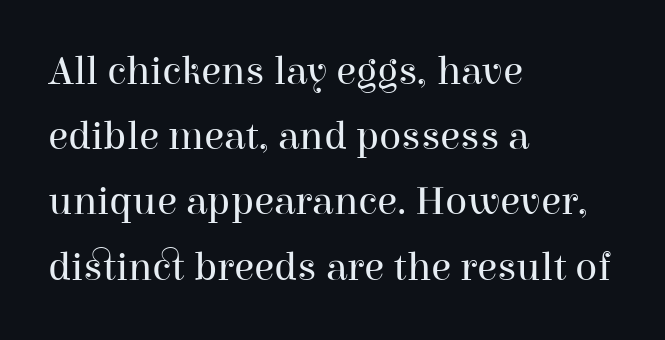
The image shows 41 px regular-weight serif type, upright; set left-aligned, normal line spacing (1.59x), normal letter spacing, not underlined; high stroke contrast and a medium x-height.
